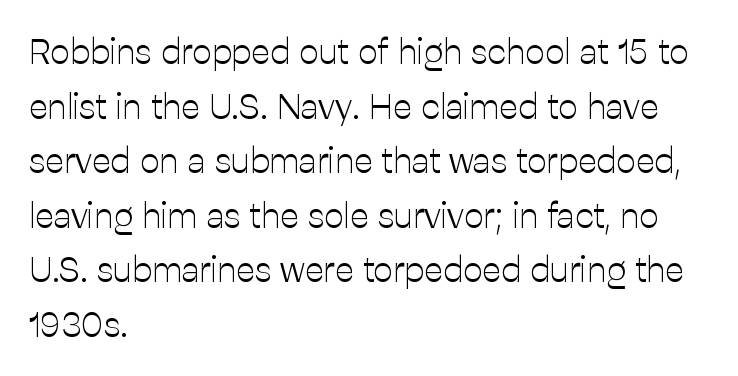
Q: Is the text bold? A: No.
Q: Is the text italic (slanted)? A: No, it is upright.
Q: Is the typeface a serif or a sans-serif typeface? A: Sans-serif.
Q: Is the text underlined? A: No.
Q: How is the paragraph aligned? A: Left-aligned.
Q: Is the spacing between letters normal or unusually wide? A: Normal.
Q: Is the spacing between lines tight, normal or loose? A: Normal.
Q: Width (condensed, normal, or wide)? A: Normal.
Q: Stroke contrast? A: Low.
Q: x-height? A: Medium.
Q: Monospaced? A: No.
